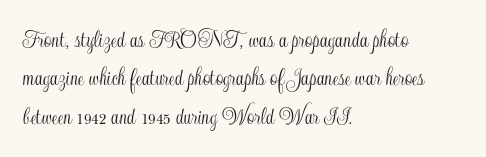
These lines keep a tight, regular rhythm from letter to letter. A student would call this left alignment; a typographer would say flush left, rag right. Descenders are the only things crossing below the line. Evenly set lines give the paragraph a standard silhouette.
